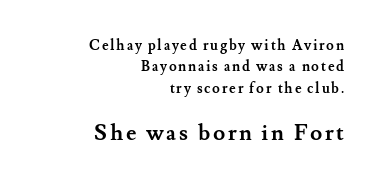
{"italic": "no", "bold": "yes", "underline": "no", "align": "right", "line_spacing": "normal", "line_spacing_ratio": 1.53, "larger_block": "second", "size_ratio": 1.57, "glyph_px": 22}
